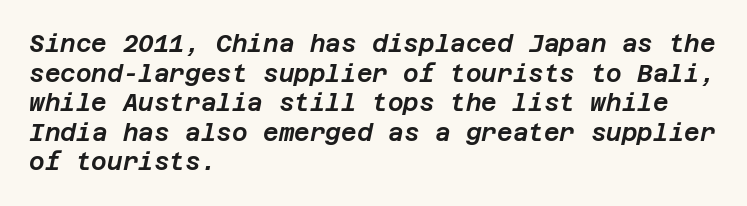
{"italic": "yes", "lean": "right", "slant_degrees": 12, "underline": "no", "align": "left", "line_spacing_ratio": 1.23, "letter_spacing": "normal", "letter_spacing_em": 0.0, "glyph_px": 24}
